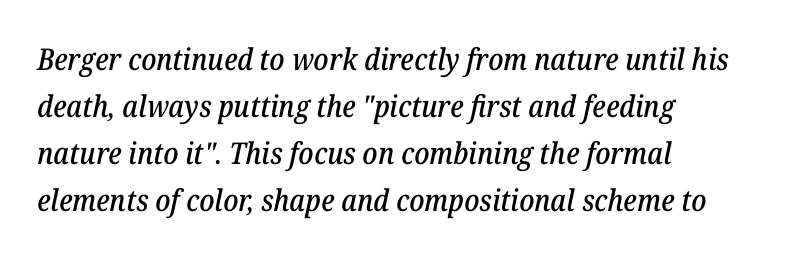
{"serif": "yes", "italic": "yes", "lean": "right", "slant_degrees": 12, "width": "normal", "stroke_contrast": "low", "x_height": "medium", "monospaced": "no", "underline": "no", "align": "left", "line_spacing": "normal", "line_spacing_ratio": 1.57, "letter_spacing": "normal", "letter_spacing_em": 0.0, "glyph_px": 30}
